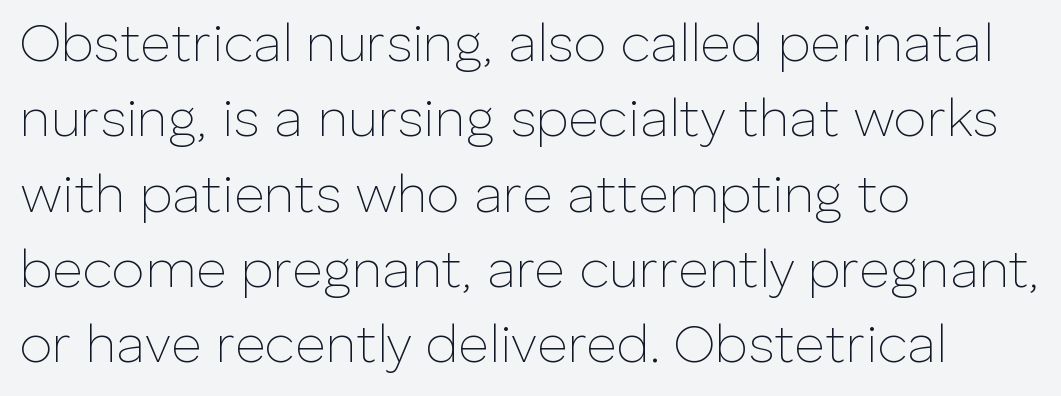
The image shows 53 px thin sans-serif type, upright; set left-aligned, normal line spacing (1.42x), normal letter spacing, not underlined; low stroke contrast and a medium x-height.
